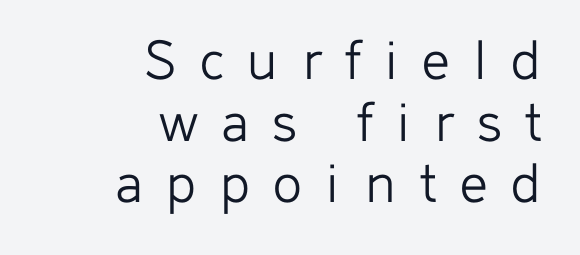
{"serif": "no", "italic": "no", "bold": "no", "weight": "light", "width": "normal", "stroke_contrast": "low", "x_height": "medium", "monospaced": "no", "underline": "no", "align": "right", "line_spacing": "tight", "line_spacing_ratio": 1.01, "letter_spacing": "wide", "letter_spacing_em": 0.39, "glyph_px": 61}
